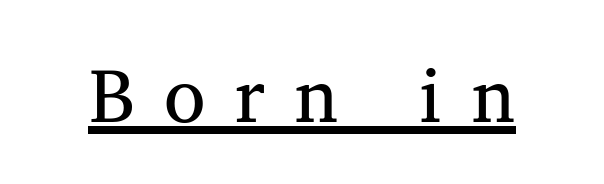
Q: Is the text italic (slanted)? A: No, it is upright.
Q: Is the typeface a serif or a sans-serif typeface? A: Serif.
Q: Is the text underlined? A: Yes.
Q: Is the spacing between letters normal or unusually wide? A: Unusually wide.
Q: Width (condensed, normal, or wide)? A: Normal.
Q: Stroke contrast? A: Medium.
Q: x-height? A: Medium.
Q: Monospaced? A: No.
